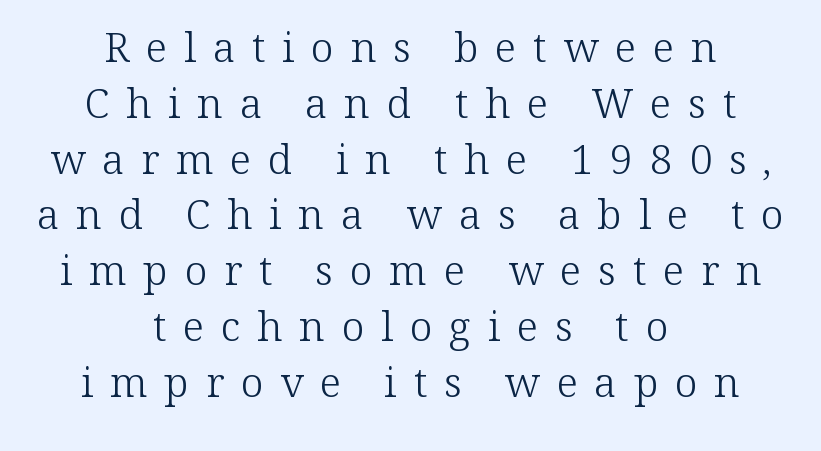
Q: Is the text bold? A: No.
Q: Is the text italic (slanted)? A: No, it is upright.
Q: Is the typeface a serif or a sans-serif typeface? A: Serif.
Q: Is the text underlined? A: No.
Q: How is the paragraph aligned? A: Centered.
Q: Is the spacing between letters normal or unusually wide? A: Unusually wide.
Q: Is the spacing between lines tight, normal or loose? A: Normal.
Q: Width (condensed, normal, or wide)? A: Normal.
Q: Stroke contrast? A: Low.
Q: x-height? A: Medium.
Q: Monospaced? A: No.
